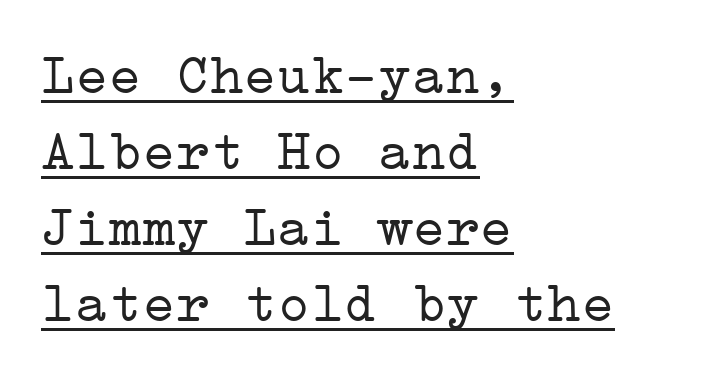
The image shows 56 px light, wide serif type, upright; set left-aligned, normal line spacing (1.36x), normal letter spacing, underlined; low stroke contrast and a medium x-height.
